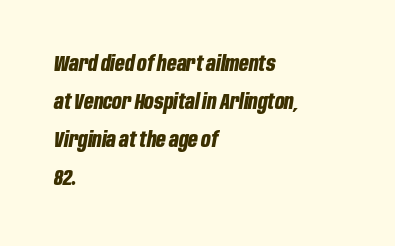
Q: Is the text bold? A: Yes.
Q: Is the text italic (slanted)? A: Yes, it leans right by about 10 degrees.
Q: Is the text underlined? A: No.
Q: How is the paragraph aligned? A: Left-aligned.
Q: Is the spacing between letters normal or unusually wide? A: Normal.
